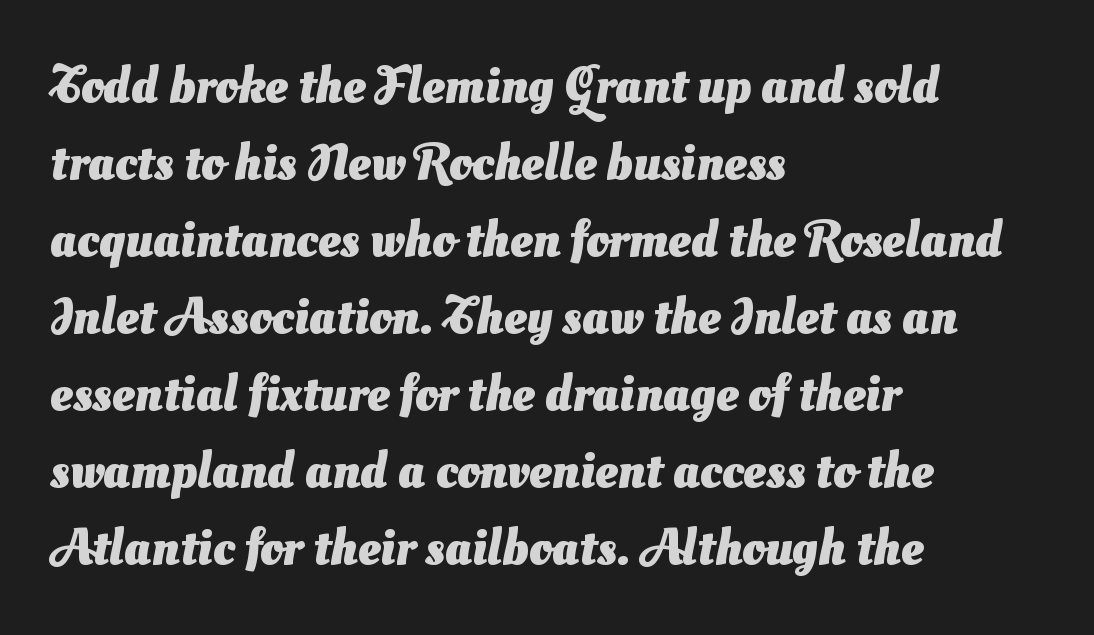
The image shows 51 px heavy sans-serif type; set left-aligned, normal line spacing (1.51x), normal letter spacing, not underlined; medium stroke contrast and a small x-height.
